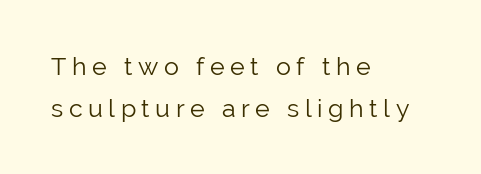
The weight tops out at a normal text grade. Leading matches the norm, producing a regular column. The foot of each line stays bare and open. Notice how the passage keeps a crisp vertical edge on the left only.
